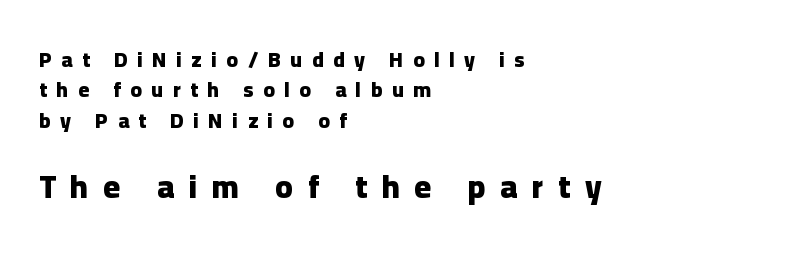
{"serif": "no", "italic": "no", "bold": "yes", "weight": "heavy", "width": "normal", "stroke_contrast": "low", "x_height": "medium", "monospaced": "no", "underline": "no", "align": "left", "line_spacing": "normal", "line_spacing_ratio": 1.45, "letter_spacing": "wide", "letter_spacing_em": 0.46, "larger_block": "second", "size_ratio": 1.52, "glyph_px": 32}
